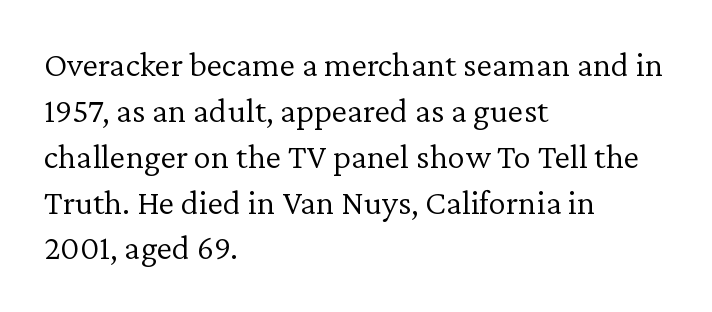
{"serif": "yes", "italic": "no", "bold": "no", "weight": "light", "width": "normal", "stroke_contrast": "low", "x_height": "medium", "monospaced": "no", "underline": "no", "align": "left", "line_spacing": "normal", "line_spacing_ratio": 1.31, "letter_spacing": "normal", "letter_spacing_em": 0.0, "glyph_px": 35}
